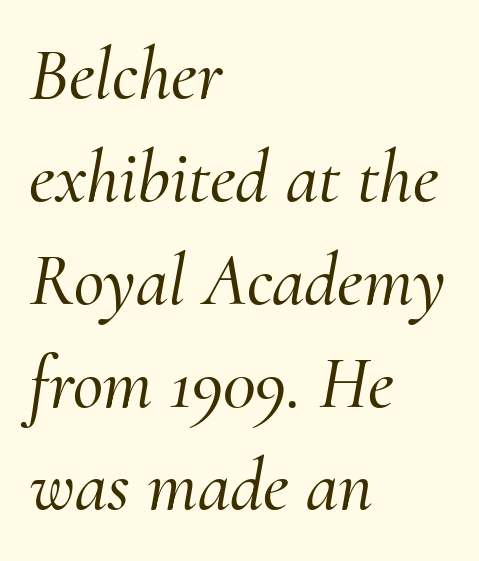
The specimen omits any rule beneath the text block's lines. Each letter keeps its own natural width here, so spacing adapts to shape. Leading: standard. Every row of glyphs begins at an identical x-position on the left. The characters display serif detailing at their extremities.
